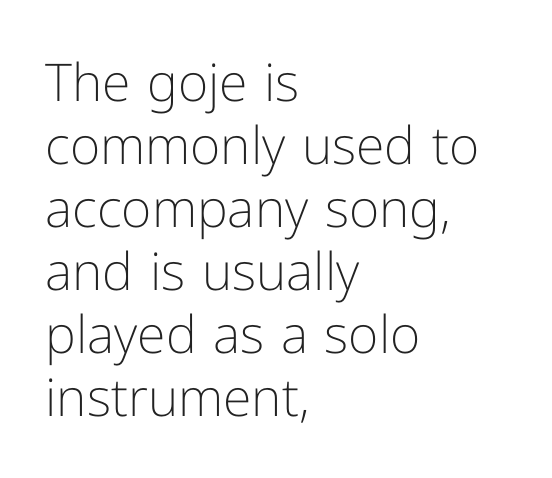
The image shows 52 px light sans-serif type, upright; set left-aligned, line spacing 1.21x, normal letter spacing, not underlined; low stroke contrast and a medium x-height.
